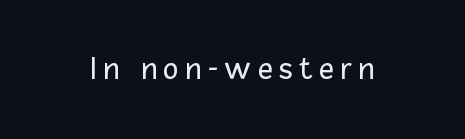
Varying glyph widths throughout — classic text-font behaviour. Nope, not italic — everything's standing straight. The font sits on the lighter half of the weight spectrum, regular included. Stroke terminals: plain, sans-serif.
